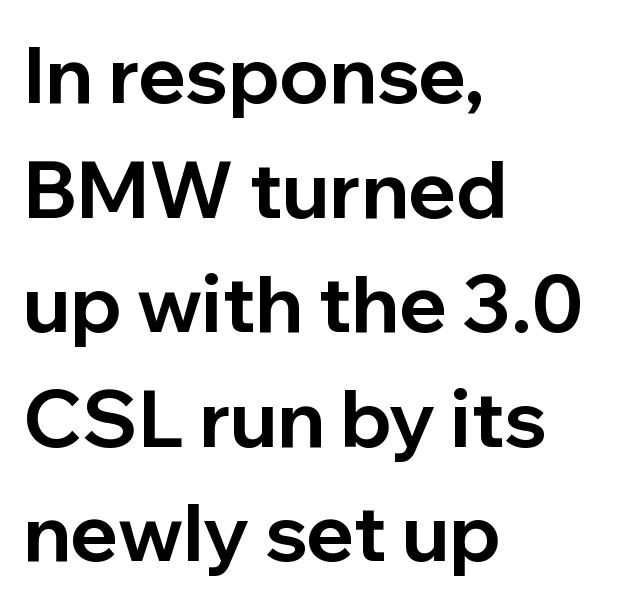
Q: Is the text bold? A: Yes.
Q: Is the text italic (slanted)? A: No, it is upright.
Q: Is the typeface a serif or a sans-serif typeface? A: Sans-serif.
Q: Is the text underlined? A: No.
Q: How is the paragraph aligned? A: Left-aligned.
Q: Is the spacing between letters normal or unusually wide? A: Normal.
Q: Is the spacing between lines tight, normal or loose? A: Normal.
Q: Width (condensed, normal, or wide)? A: Normal.
Q: Stroke contrast? A: Low.
Q: x-height? A: Medium.
Q: Monospaced? A: No.
